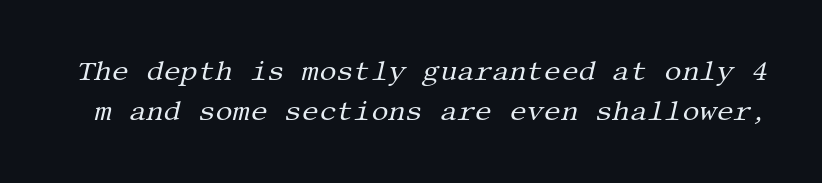
{"italic": "yes", "lean": "right", "slant_degrees": 13, "bold": "no", "underline": "no", "line_spacing": "normal", "line_spacing_ratio": 1.5, "letter_spacing": "normal", "letter_spacing_em": 0.0, "glyph_px": 27}
